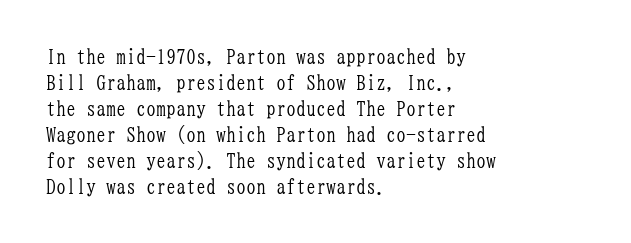
Where is the straight margin? On the left. This sample keeps an unexceptional amount of space between lines. The typesetting does not lean heavy: it is not bold. The gaps between neighbouring characters are ordinary and unremarkable. A clean baseline with only descenders dipping below it.
